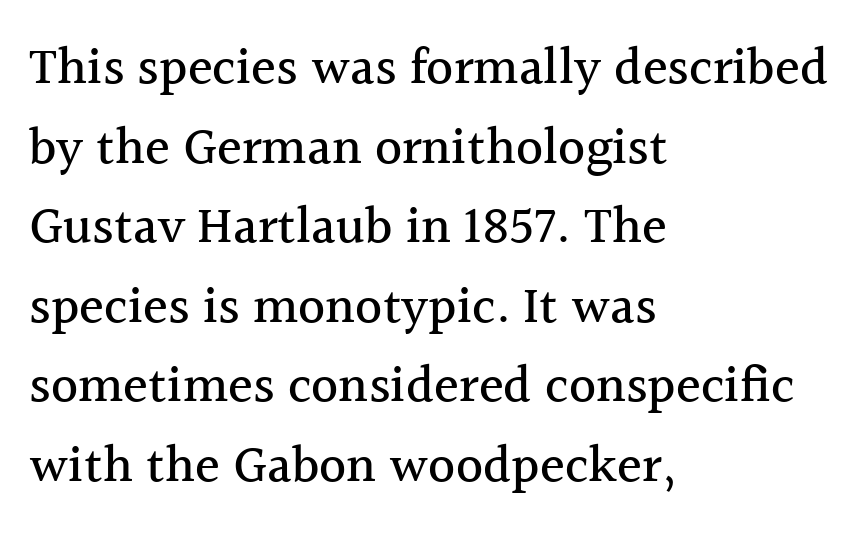
Q: Is the text italic (slanted)? A: No, it is upright.
Q: Is the typeface a serif or a sans-serif typeface? A: Serif.
Q: Is the text underlined? A: No.
Q: How is the paragraph aligned? A: Left-aligned.
Q: Is the spacing between letters normal or unusually wide? A: Normal.
Q: Is the spacing between lines tight, normal or loose? A: Normal.
Q: Width (condensed, normal, or wide)? A: Normal.
Q: x-height? A: Medium.
Q: Monospaced? A: No.
